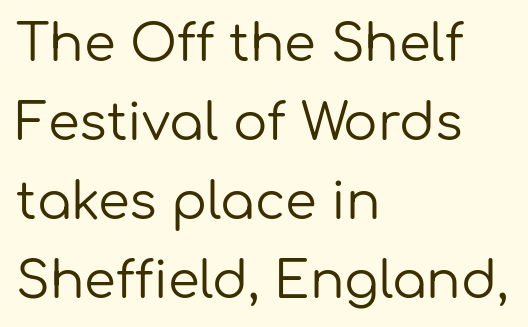
The passage shown has conventional tracking throughout. Where is the straight margin? On the left. Grotesque or geometric, the face here clearly has no serifs. One glance says typical: line gaps are just what's usual. The passage shown is typed in a proportional face where columns would drift. Check under the words: just untouched page.
